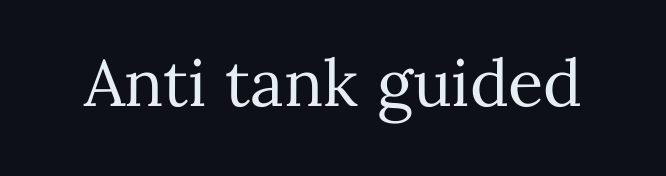
Q: Is the text bold? A: No.
Q: Is the text italic (slanted)? A: No, it is upright.
Q: Is the text underlined? A: No.
Q: Is the spacing between letters normal or unusually wide? A: Normal.
Q: Width (condensed, normal, or wide)? A: Normal.
Q: Stroke contrast? A: Medium.
Q: x-height? A: Medium.
Q: Monospaced? A: No.
